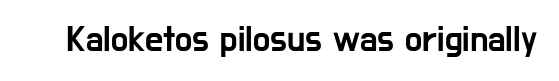
{"serif": "no", "italic": "no", "width": "condensed", "stroke_contrast": "low", "x_height": "medium", "monospaced": "no", "underline": "no", "letter_spacing": "normal", "letter_spacing_em": 0.0, "glyph_px": 36}
